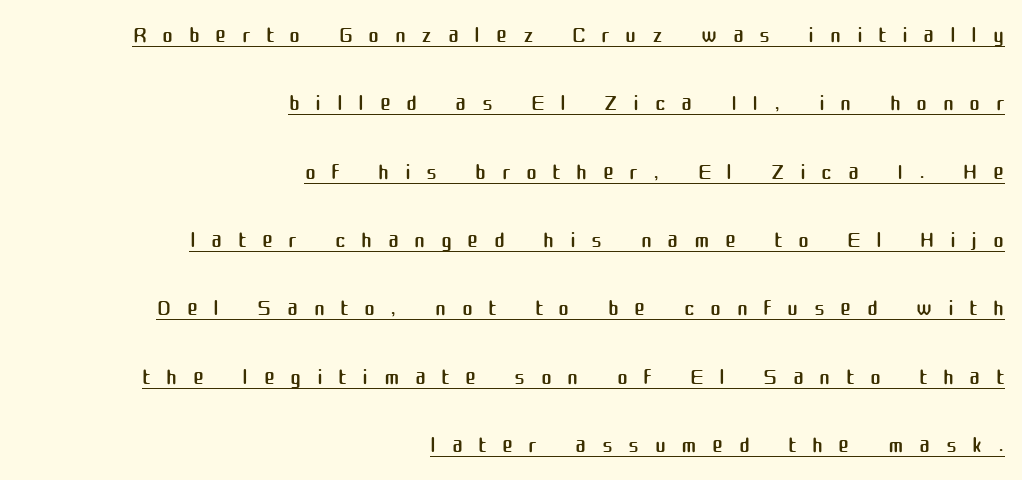
This is underlined copy, the kind a proofreader might mark for attention. Does the copy run flush right? Yes — the right margin is perfectly even. Each letter keeps its own natural width here, so spacing adapts to shape. The letterforms sit at book weight or below. Words appear elongated and porous because spacing is wide.
